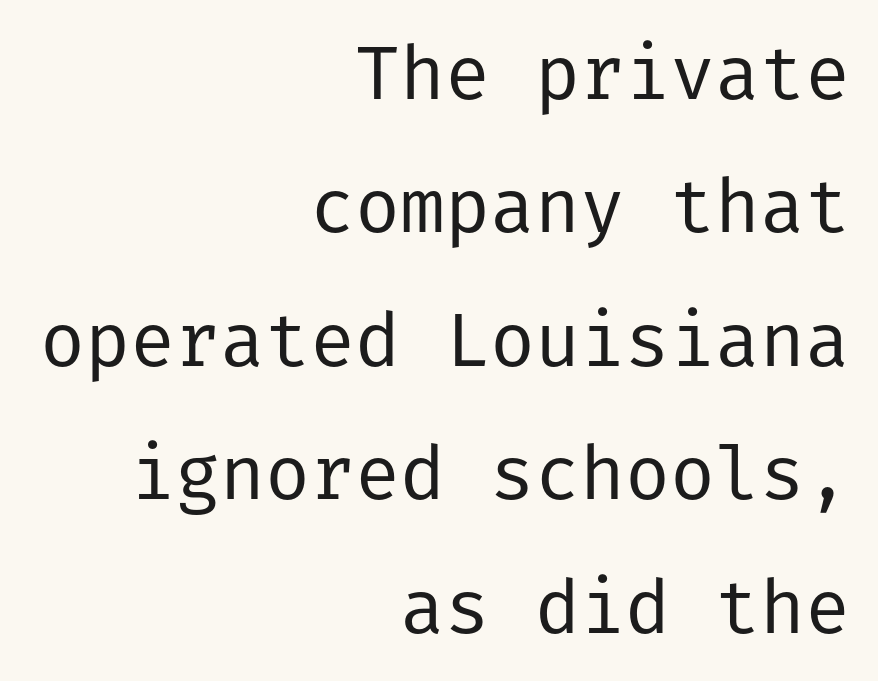
Layout note: lines flush right. Clear beneath every line of the passage. The type is set solid horizontally, with unmodified tracking. The type sits square on the baseline with zero lean. Weight: regular or lighter. The passage shown is typeset with a sans-serif family.
